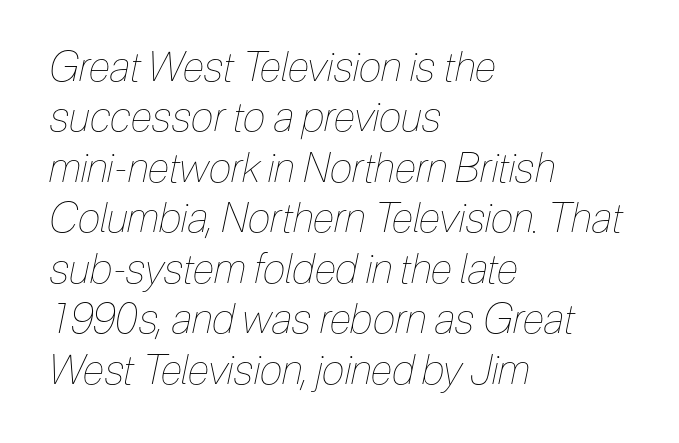
The image shows 41 px thin, condensed type, italic (leaning right); set left-aligned, line spacing 1.23x, normal letter spacing, not underlined; low stroke contrast and a medium x-height.
